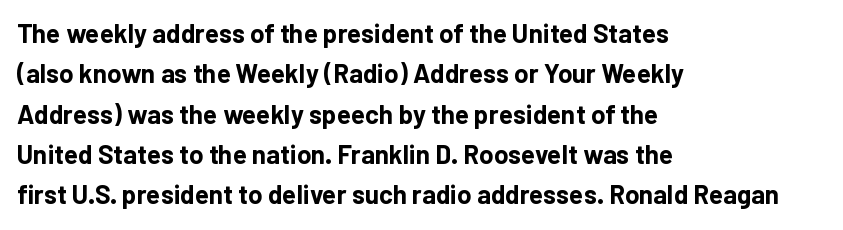
A classic flush-left, rag-right setting is used for this passage. Rows of type keep a routine distance in the vertical direction. Descenders are the only things crossing below the line. The strokes are fattened all the way to bold. Tracking value appears to be zero — textbook default spacing.
